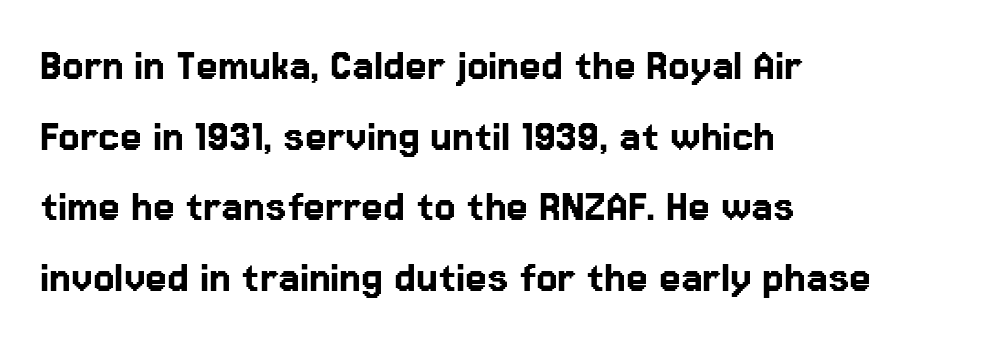
Descender tails drop into unmarked territory. The passage shown is typed in a proportional face where columns would drift. A typesetter would label this face a sans. Honestly, the letter spacing is just normal — you wouldn't notice it. When letters stand straight like this, we call the style roman or upright.
